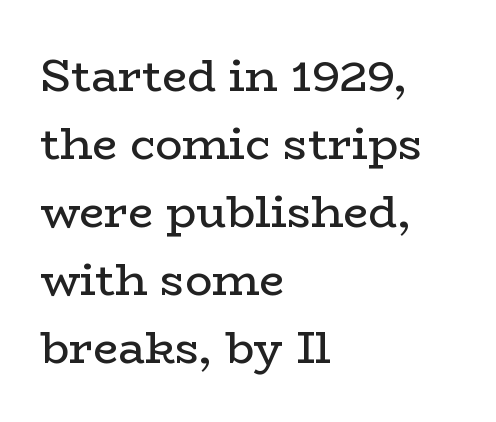
The image shows 45 px regular-weight, wide serif type, upright; set left-aligned, normal line spacing (1.51x), normal letter spacing, not underlined; low stroke contrast and a medium x-height.
